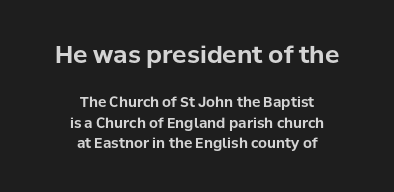
The image shows 24 px bold type, upright; set centered, normal line spacing (1.46x), normal letter spacing, not underlined; the first (top) block is 1.71x larger.
